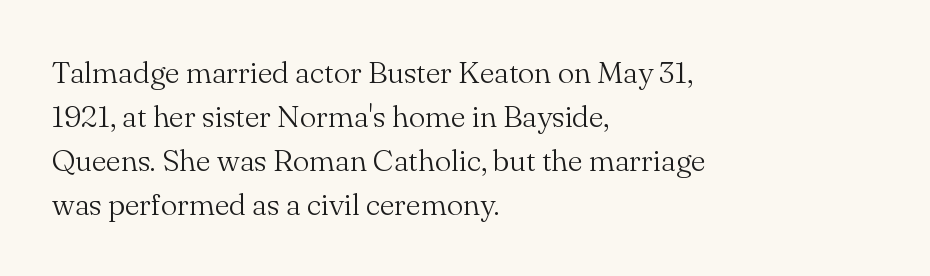
The letters carry serifs — small finishing strokes at the ends of their stems. Students, note that the glyphs here touch the page at normal intervals. No italicization has been applied; the sample stays upright. This is not heavy type; no bold has been used. Each letter keeps its own natural width here, so spacing adapts to shape. Anything drawn beneath the words? Only blank space.
